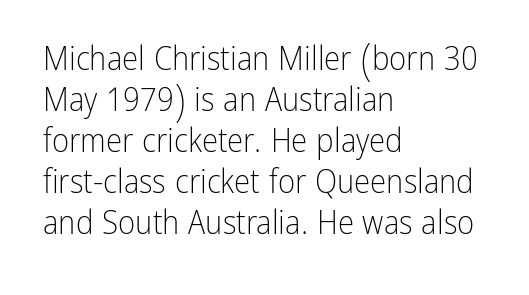
The image shows 33 px light, condensed sans-serif type, upright; set left-aligned, line spacing 1.24x, normal letter spacing, not underlined; low stroke contrast and a medium x-height.
